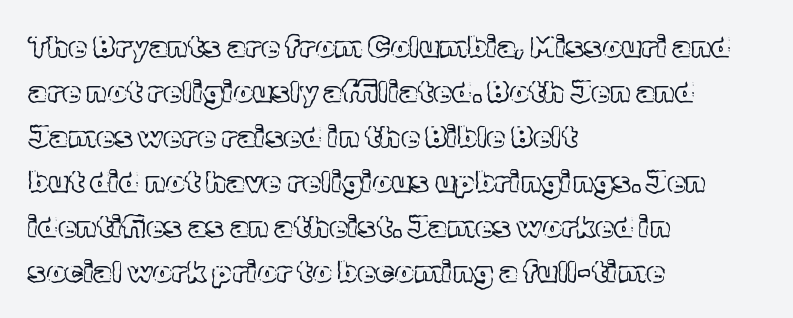
Each word holds together tightly as a unit, with standard inter-letter gaps. Is there much room between lines? A standard amount, neither cramped nor airy. Reading down the block, your eye returns to a fixed left position each line. Do the characters align in a grid? No, the font is proportional. Descenders hang freely into open space. Every character sits straight up, as roman type does.
